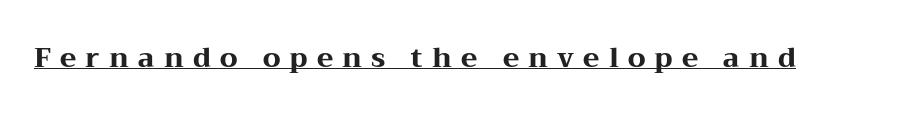
Chunky letters — that's bold for sure. The font's upright variant was chosen for this text. Here the glyphs are tracked loosely, breaking word shapes into spaced letters. Glance below the letters and you will spot a drawn line.
